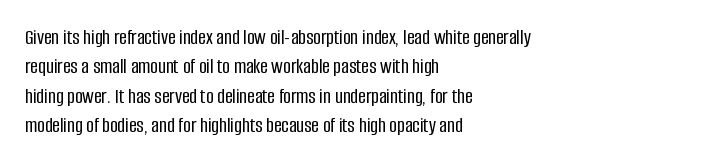
If you drew a ruler down the left edge, every line would touch it. The foot of each line stays bare and open. What's the leading like? Ordinary, nothing unusual. The axis of the letterforms is exactly vertical. Observe the ordinary spacing: letters are neighbours, not strangers.
